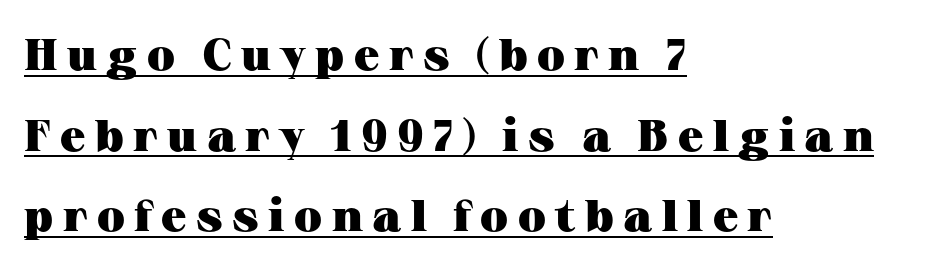
Q: Is the text bold? A: Yes.
Q: Is the text italic (slanted)? A: No, it is upright.
Q: Is the typeface a serif or a sans-serif typeface? A: Serif.
Q: Is the text underlined? A: Yes.
Q: How is the paragraph aligned? A: Left-aligned.
Q: Is the spacing between letters normal or unusually wide? A: Unusually wide.
Q: Width (condensed, normal, or wide)? A: Wide.
Q: Stroke contrast? A: Medium.
Q: x-height? A: Medium.
Q: Monospaced? A: No.
